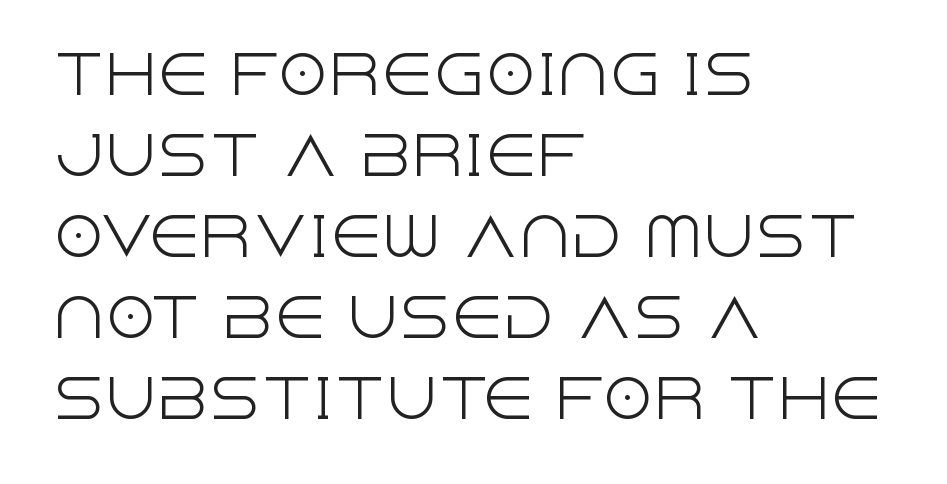
Q: Is the text bold? A: No.
Q: Is the text italic (slanted)? A: No, it is upright.
Q: Is the typeface a serif or a sans-serif typeface? A: Sans-serif.
Q: Is the text underlined? A: No.
Q: How is the paragraph aligned? A: Left-aligned.
Q: Is the spacing between letters normal or unusually wide? A: Normal.
Q: Is the spacing between lines tight, normal or loose? A: Normal.
Q: Width (condensed, normal, or wide)? A: Normal.
Q: x-height? A: Large.
Q: Monospaced? A: No.
